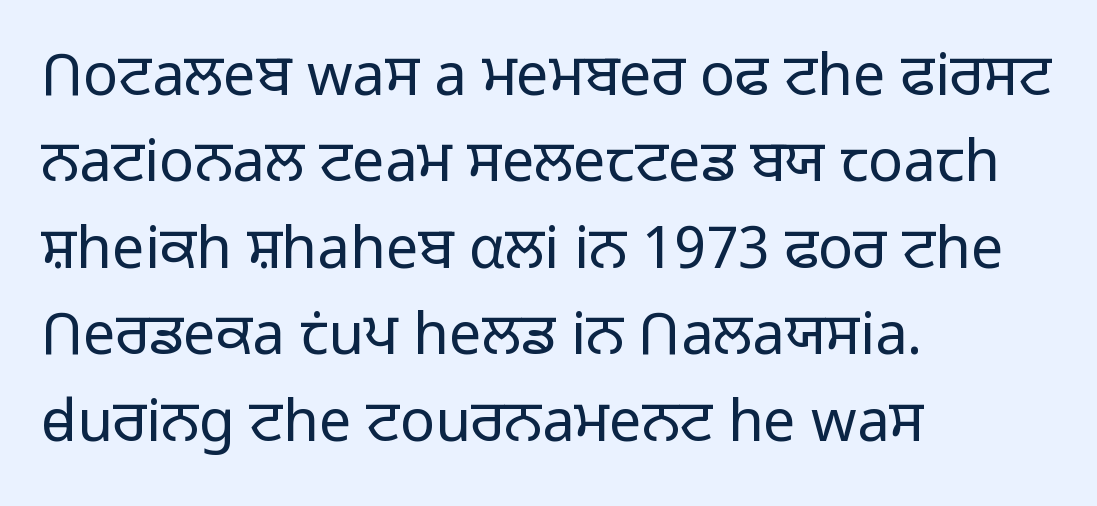
{"serif": "no", "italic": "no", "bold": "no", "weight": "light", "width": "normal", "stroke_contrast": "low", "x_height": "medium", "monospaced": "no", "underline": "no", "align": "left", "line_spacing": "normal", "line_spacing_ratio": 1.49, "letter_spacing": "normal", "letter_spacing_em": 0.0, "glyph_px": 58}
